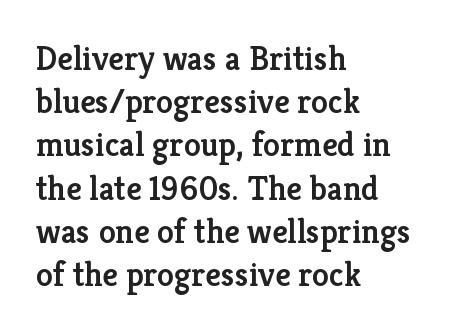
The image shows 34 px semibold serif type, upright; set left-aligned, normal line spacing (1.27x), normal letter spacing, not underlined; low stroke contrast and a medium x-height.
